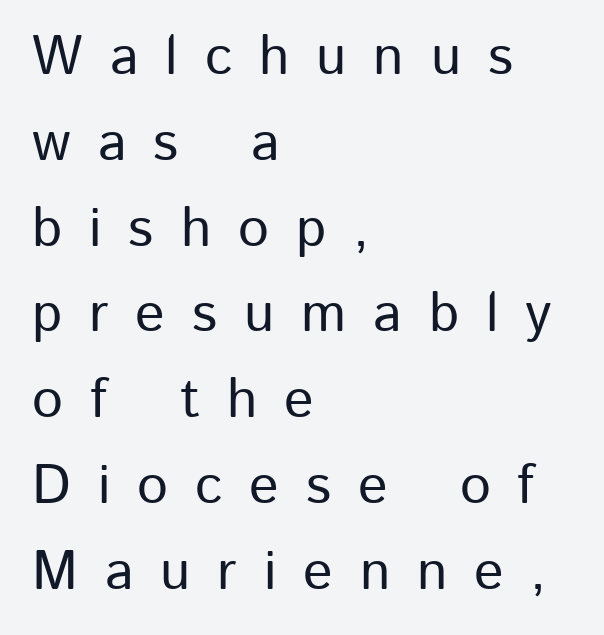
The image shows 55 px sans-serif type, upright; set left-aligned, normal line spacing (1.56x), unusually wide letter spacing (+0.49 em), not underlined; low stroke contrast and a medium x-height.
